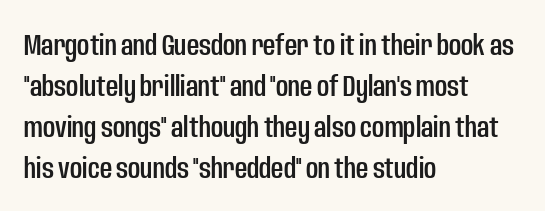
Proportional: the letters do not fall into vertical columns. Leftover space on each line is placed entirely after the last word. Beneath every word, the page is bare. The passage shown is typeset with a sans-serif family.
